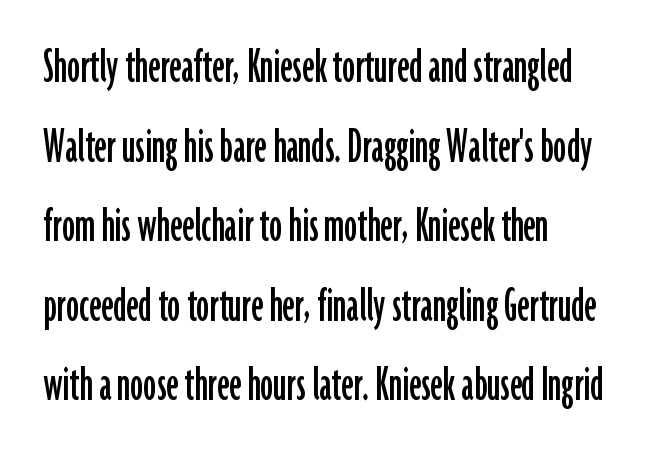
Q: Is the text italic (slanted)? A: No, it is upright.
Q: Is the typeface a serif or a sans-serif typeface? A: Sans-serif.
Q: Is the text underlined? A: No.
Q: How is the paragraph aligned? A: Left-aligned.
Q: Is the spacing between letters normal or unusually wide? A: Normal.
Q: Is the spacing between lines tight, normal or loose? A: Normal.
Q: Width (condensed, normal, or wide)? A: Condensed.
Q: Stroke contrast? A: Low.
Q: x-height? A: Medium.
Q: Monospaced? A: No.
